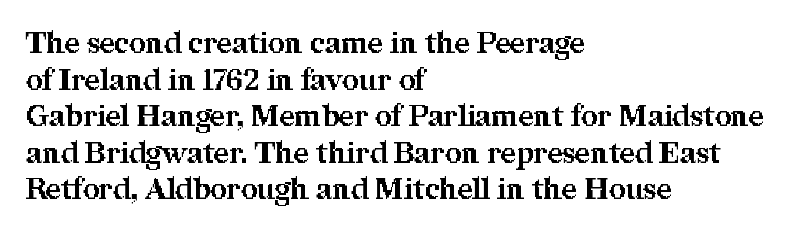
Letter spacing: default. A typesetter would call this proportional, since set widths differ per character. Examine the stroke ends and you'll spot serifs. What weight is shown? A full bold with thick strokes. Reading down the block, your eye returns to a fixed left position each line. Any mark beneath the type? The region is blank.
